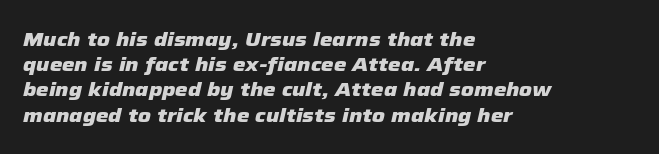
Alignment: flush left. Nothing unusual about the tracking: characters are spaced as the font intends. Words float on clear page, feet unadorned. As a designer I'd log this as weight 700, bold. Emphasis-style slanted type is in use. Summary of vertical rhythm: regular, with standard interline spacing.
